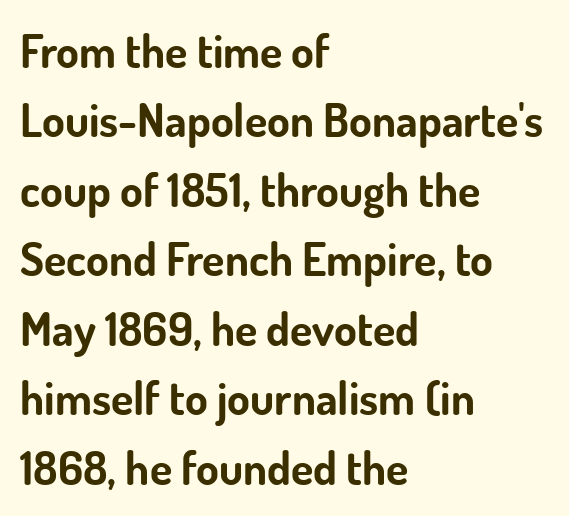
The image shows 46 px bold sans-serif type, upright; set left-aligned, normal line spacing (1.51x), normal letter spacing, not underlined; low stroke contrast and a small x-height.
